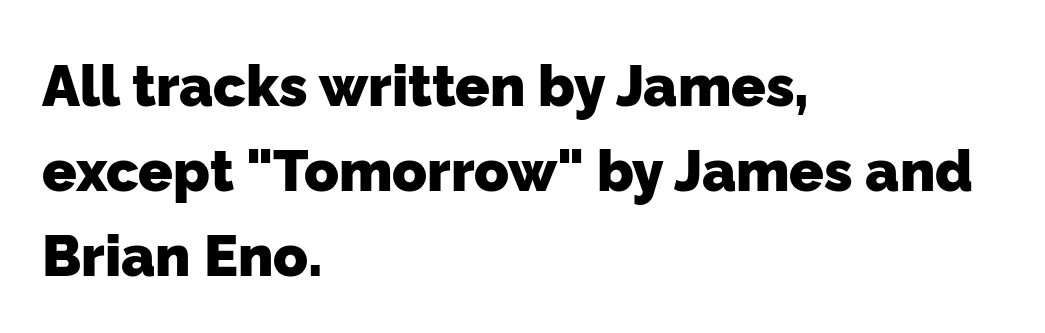
Q: Is the text bold? A: Yes.
Q: Is the typeface a serif or a sans-serif typeface? A: Sans-serif.
Q: Is the text underlined? A: No.
Q: How is the paragraph aligned? A: Left-aligned.
Q: Is the spacing between letters normal or unusually wide? A: Normal.
Q: Is the spacing between lines tight, normal or loose? A: Normal.
Q: Width (condensed, normal, or wide)? A: Normal.
Q: Stroke contrast? A: Low.
Q: x-height? A: Medium.
Q: Monospaced? A: No.
